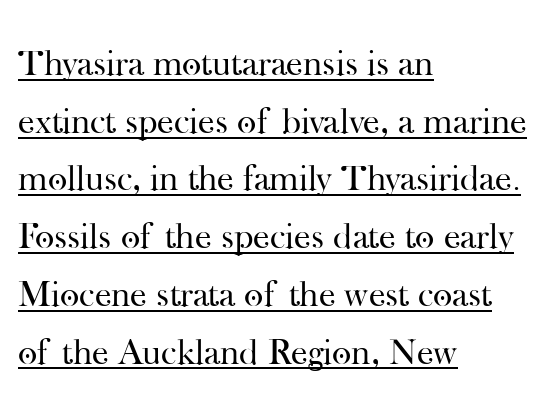
{"serif": "yes", "italic": "no", "bold": "no", "weight": "regular", "width": "normal", "stroke_contrast": "high", "x_height": "small", "monospaced": "no", "underline": "yes", "align": "left", "line_spacing": "normal", "line_spacing_ratio": 1.56, "letter_spacing": "normal", "letter_spacing_em": 0.0, "glyph_px": 37}
